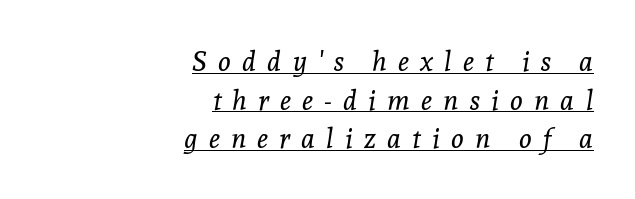
Q: Is the text bold? A: No.
Q: Is the text italic (slanted)? A: Yes, it leans right by about 8 degrees.
Q: Is the text underlined? A: Yes.
Q: How is the paragraph aligned? A: Right-aligned.
Q: Is the spacing between letters normal or unusually wide? A: Unusually wide.
Q: Is the spacing between lines tight, normal or loose? A: Normal.
